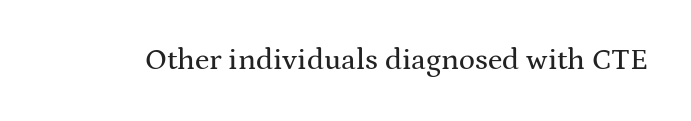
Underlining? Definitely not there. Little horizontal feet cap the strokes, marking this as serif type. Note the varied advance widths — an 'i' is clearly narrower than an 'm'. The tracking reads as untouched default to a designer's eye. Does the lettering tilt? It doesn't — this is upright.
